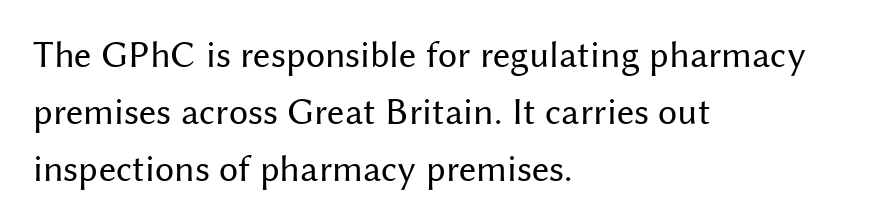
The image shows 38 px regular-weight sans-serif type, upright; set left-aligned, normal line spacing (1.5x), normal letter spacing, not underlined; medium stroke contrast and a medium x-height.
